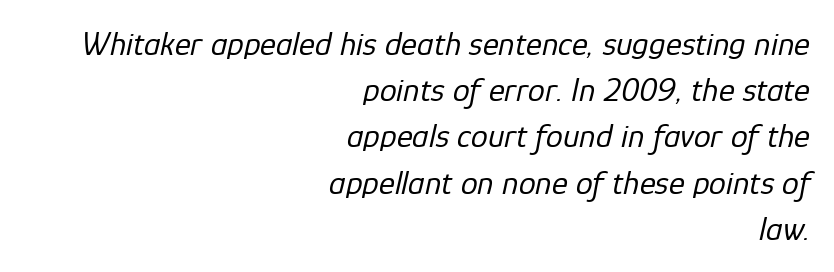
Rows of type keep a routine distance in the vertical direction. This sample is right-justified, so line beginnings fall wherever the words allow. The gaps between neighbouring characters are ordinary and unremarkable. Varying glyph widths throughout — classic text-font behaviour. This is oblique type, the kind used for emphasis or titles.
